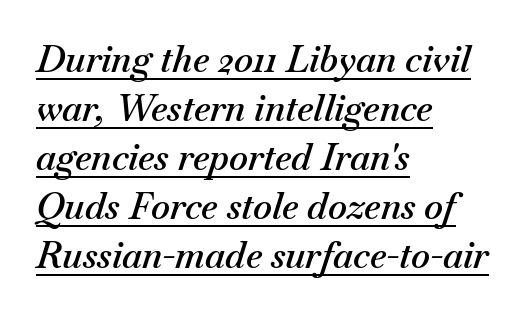
The image shows 36 px semibold type, italic (leaning right); set left-aligned, normal line spacing (1.36x), normal letter spacing, underlined; medium stroke contrast and a small x-height.
